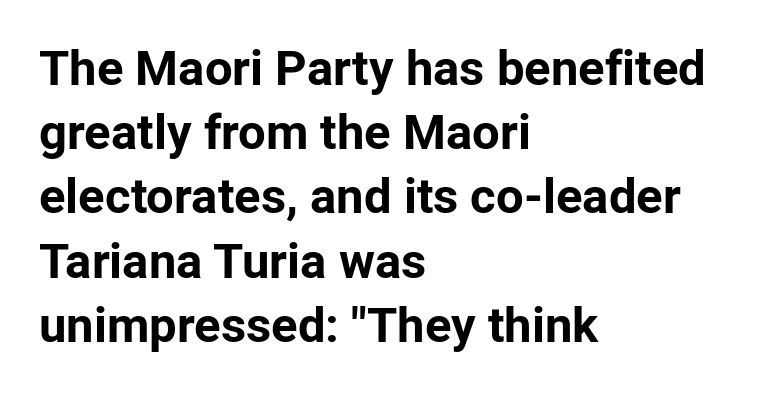
The letters are bold, with thick, heavy strokes. All the whitespace from short lines collects on the right. The font's upright variant was chosen for this text. The zone under the glyphs is completely vacant.
